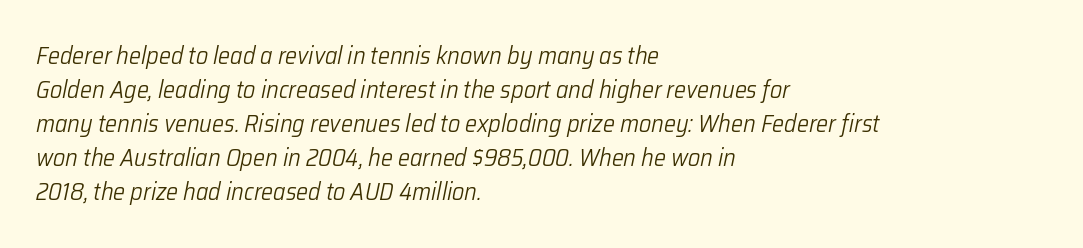
Q: Is the text bold? A: No.
Q: Is the text italic (slanted)? A: Yes, it leans right by about 12 degrees.
Q: Is the text underlined? A: No.
Q: How is the paragraph aligned? A: Left-aligned.
Q: Is the spacing between letters normal or unusually wide? A: Normal.
Q: Is the spacing between lines tight, normal or loose? A: Normal.
